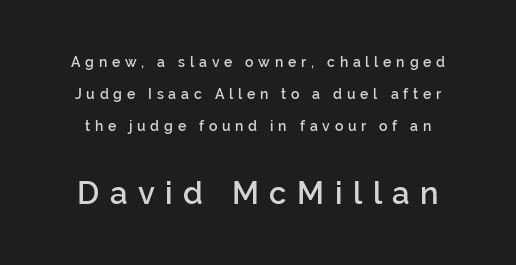
Is there any slant? The stems are plumb. A clean baseline with only descenders dipping below it. Every letter is mildly thick-stroked: semibold rather than bold. Honestly, the rows look like they've been pulled way apart. These lines are composed in type without serifs. Each letter keeps its own natural width here, so spacing adapts to shape.
